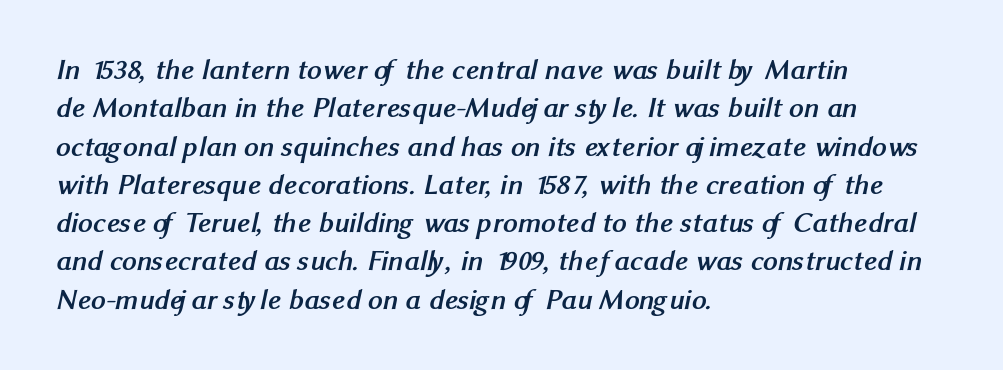
This sample uses plain, unmodified letter spacing. Stroke thickness is high; the sample reads as a true bold. Regarding serifs, this sample does without them. Does the leading feel generous? No, just average.
